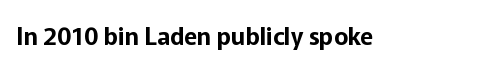
Q: Is the text italic (slanted)? A: No, it is upright.
Q: Is the text underlined? A: No.
Q: Is the spacing between letters normal or unusually wide? A: Normal.
